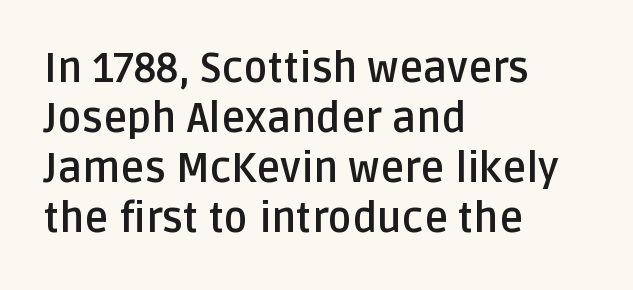
{"serif": "no", "italic": "no", "bold": "yes", "weight": "semibold", "width": "normal", "stroke_contrast": "low", "x_height": "large", "monospaced": "no", "underline": "no", "align": "left", "line_spacing_ratio": 1.22, "letter_spacing": "normal", "letter_spacing_em": 0.0, "glyph_px": 41}
